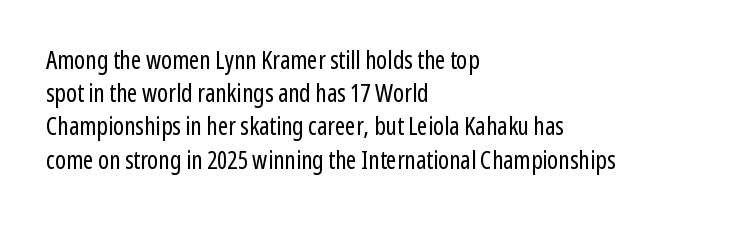
The image shows 25 px text type, upright; set left-aligned, normal line spacing (1.33x), normal letter spacing, not underlined.
